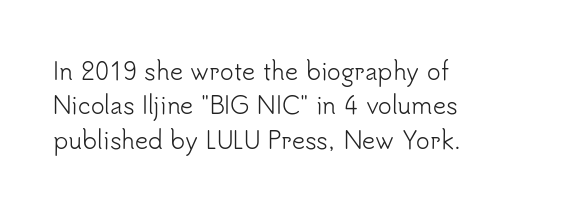
The image shows 23 px text type, upright; set left-aligned, normal line spacing (1.49x), normal letter spacing, not underlined.
